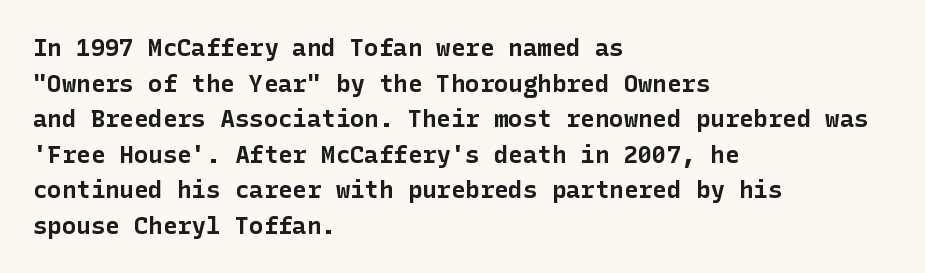
Its strokes are broad and dark, the hallmark of bold type. Short and long lines alike share a common starting point at left. Reading down the column, the eye jumps a familiar distance to each next line. Bare-footed words on every line.
